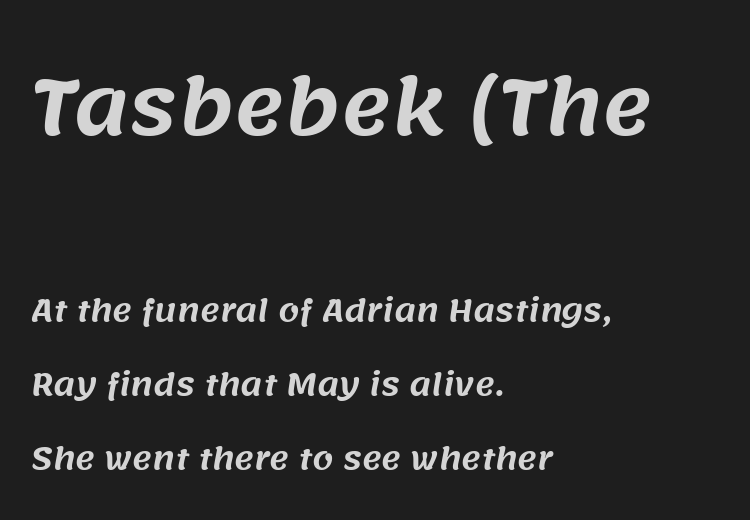
{"serif": "no", "width": "normal", "stroke_contrast": "medium", "x_height": "large", "monospaced": "no", "underline": "no", "align": "left", "line_spacing": "loose", "line_spacing_ratio": 2.47, "letter_spacing": "normal", "letter_spacing_em": 0.0, "larger_block": "first", "size_ratio": 2.53, "glyph_px": 76}
